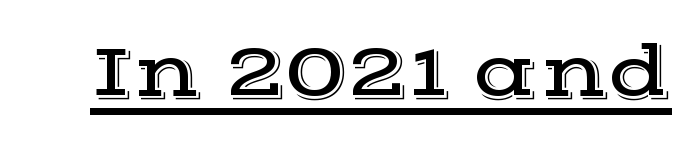
{"serif": "yes", "italic": "no", "width": "wide", "x_height": "medium", "monospaced": "no", "underline": "yes", "letter_spacing": "normal", "letter_spacing_em": 0.0, "glyph_px": 76}
